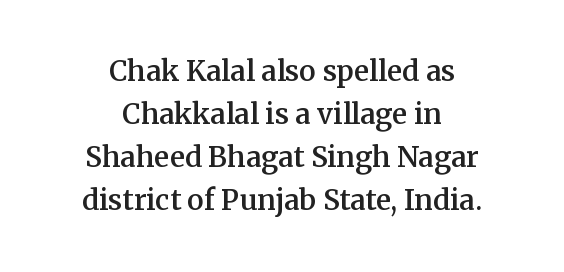
Q: Is the text bold? A: Semi-bold.
Q: Is the text italic (slanted)? A: No, it is upright.
Q: Is the typeface a serif or a sans-serif typeface? A: Serif.
Q: Is the text underlined? A: No.
Q: How is the paragraph aligned? A: Centered.
Q: Is the spacing between letters normal or unusually wide? A: Normal.
Q: Is the spacing between lines tight, normal or loose? A: Normal.
Q: Width (condensed, normal, or wide)? A: Normal.
Q: Stroke contrast? A: Medium.
Q: x-height? A: Medium.
Q: Monospaced? A: No.
